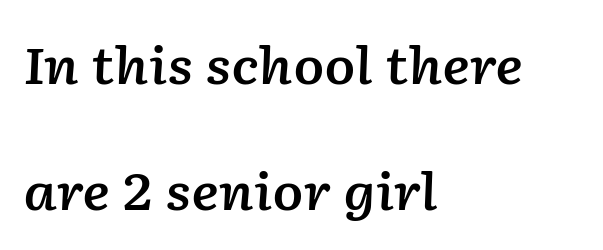
The image shows 51 px semibold type, italic (leaning right); set left-aligned, loose line spacing (2.48x), normal letter spacing, not underlined; low stroke contrast and a medium x-height.
